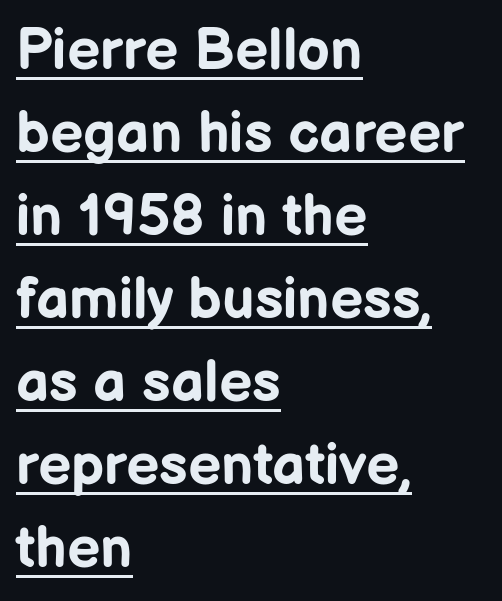
Q: Is the text bold? A: Yes.
Q: Is the text italic (slanted)? A: No, it is upright.
Q: Is the typeface a serif or a sans-serif typeface? A: Sans-serif.
Q: Is the text underlined? A: Yes.
Q: How is the paragraph aligned? A: Left-aligned.
Q: Is the spacing between letters normal or unusually wide? A: Normal.
Q: Is the spacing between lines tight, normal or loose? A: Normal.
Q: Width (condensed, normal, or wide)? A: Normal.
Q: Stroke contrast? A: Low.
Q: x-height? A: Medium.
Q: Monospaced? A: No.
